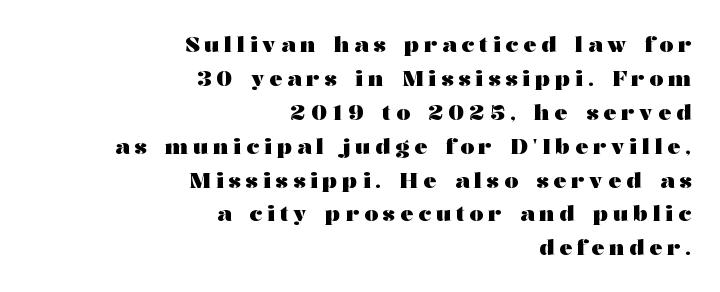
{"italic": "no", "bold": "yes", "underline": "no", "align": "right", "line_spacing": "normal", "line_spacing_ratio": 1.54, "letter_spacing": "wide", "letter_spacing_em": 0.22, "glyph_px": 22}
